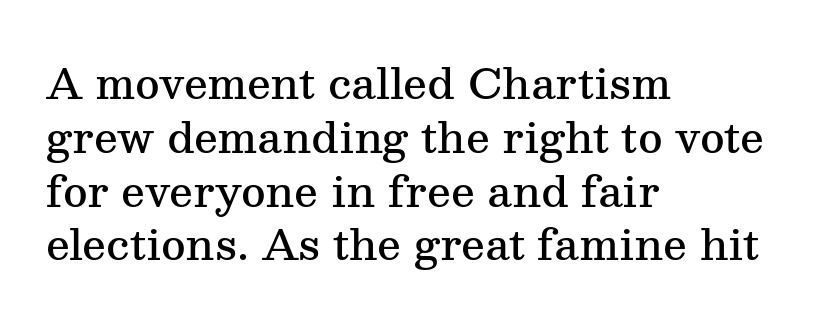
Q: Is the text bold? A: Semi-bold.
Q: Is the text italic (slanted)? A: No, it is upright.
Q: Is the typeface a serif or a sans-serif typeface? A: Serif.
Q: Is the text underlined? A: No.
Q: How is the paragraph aligned? A: Left-aligned.
Q: Is the spacing between letters normal or unusually wide? A: Normal.
Q: Is the spacing between lines tight, normal or loose? A: Normal.
Q: Width (condensed, normal, or wide)? A: Normal.
Q: Stroke contrast? A: Medium.
Q: x-height? A: Medium.
Q: Monospaced? A: No.
